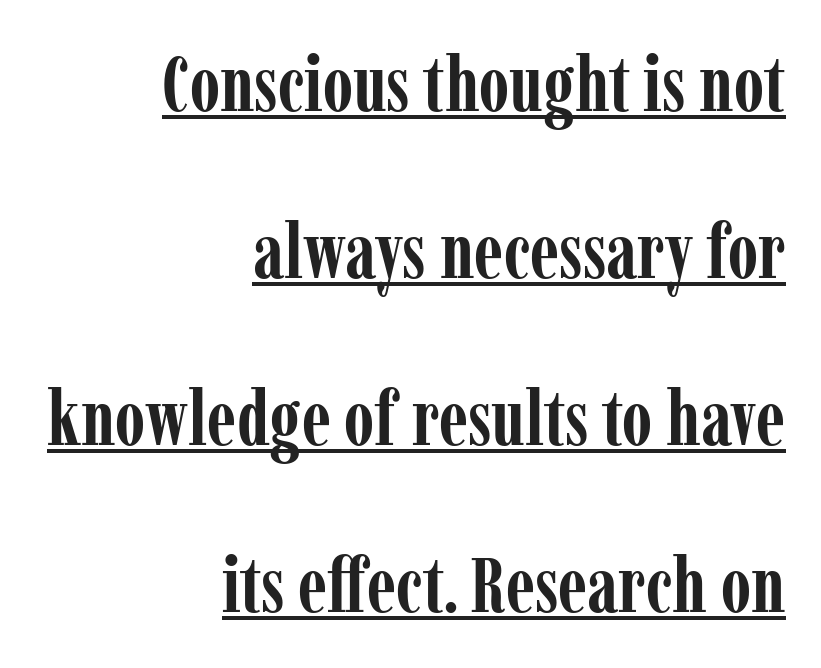
Q: Is the text bold? A: Yes.
Q: Is the text italic (slanted)? A: No, it is upright.
Q: Is the typeface a serif or a sans-serif typeface? A: Serif.
Q: Is the text underlined? A: Yes.
Q: How is the paragraph aligned? A: Right-aligned.
Q: Is the spacing between letters normal or unusually wide? A: Normal.
Q: Is the spacing between lines tight, normal or loose? A: Loose.
Q: Width (condensed, normal, or wide)? A: Condensed.
Q: Stroke contrast? A: Low.
Q: x-height? A: Medium.
Q: Monospaced? A: No.
